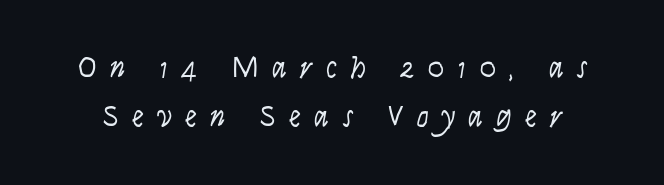
The passage shown is not underscored anywhere. The type is letterspaced generously, with wide tracking. Each letter keeps its own natural width here, so spacing adapts to shape. The letterforms sit at book weight or below. Does the lettering tilt? It does — this is italic. These lines sit exactly where default settings would place them.
